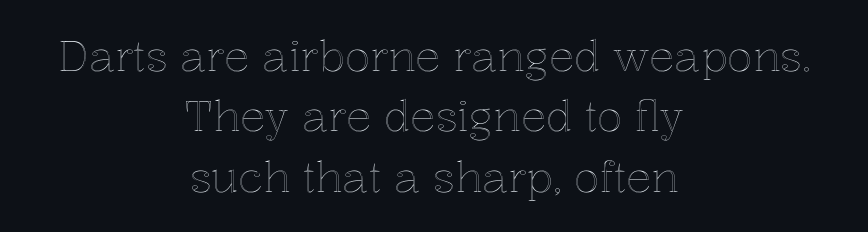
Q: Is the text italic (slanted)? A: No, it is upright.
Q: Is the text underlined? A: No.
Q: How is the paragraph aligned? A: Centered.
Q: Is the spacing between letters normal or unusually wide? A: Normal.
Q: Is the spacing between lines tight, normal or loose? A: Normal.
Q: Width (condensed, normal, or wide)? A: Normal.
Q: x-height? A: Medium.
Q: Monospaced? A: No.
